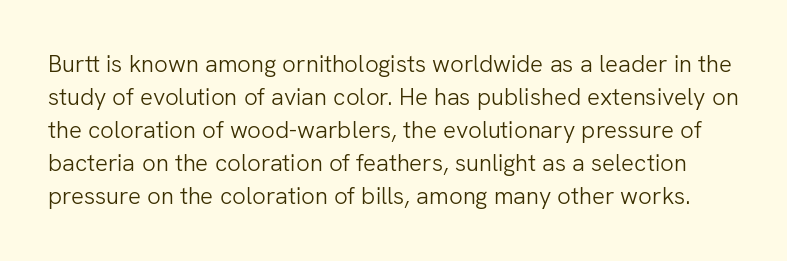
Q: Is the text bold? A: No.
Q: Is the text italic (slanted)? A: No, it is upright.
Q: Is the text underlined? A: No.
Q: Is the spacing between letters normal or unusually wide? A: Normal.
Q: Is the spacing between lines tight, normal or loose? A: Normal.
